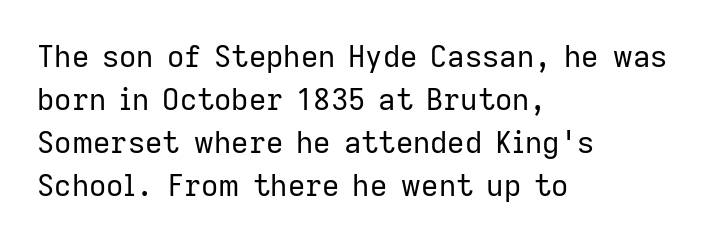
The image shows 30 px regular-weight sans-serif type, upright; set left-aligned, normal line spacing (1.43x), normal letter spacing, not underlined; low stroke contrast and a medium x-height.
